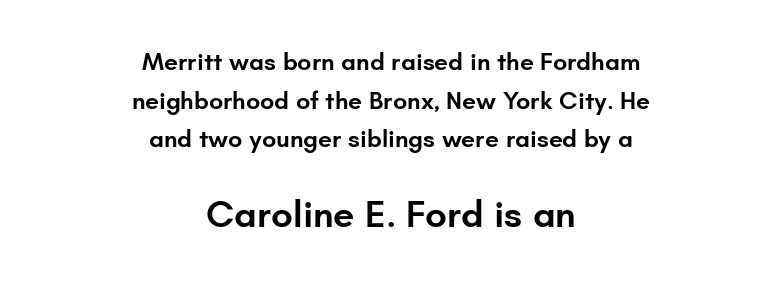
{"serif": "no", "italic": "no", "bold": "semi", "weight": "semibold", "width": "normal", "stroke_contrast": "low", "x_height": "small", "monospaced": "no", "underline": "no", "align": "center", "line_spacing": "normal", "line_spacing_ratio": 1.55, "letter_spacing": "normal", "letter_spacing_em": 0.0, "larger_block": "second", "size_ratio": 1.52, "glyph_px": 38}
